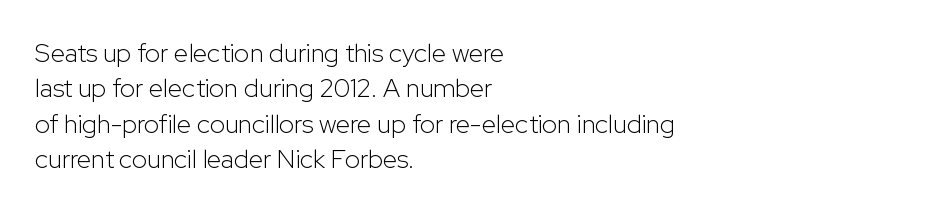
Q: Is the text bold? A: No.
Q: Is the text italic (slanted)? A: No, it is upright.
Q: Is the text underlined? A: No.
Q: How is the paragraph aligned? A: Left-aligned.
Q: Is the spacing between letters normal or unusually wide? A: Normal.
Q: Is the spacing between lines tight, normal or loose? A: Normal.
